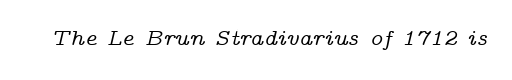
Q: Is the text italic (slanted)? A: Yes, it leans right by about 14 degrees.
Q: Is the text underlined? A: No.
Q: Is the spacing between letters normal or unusually wide? A: Normal.
